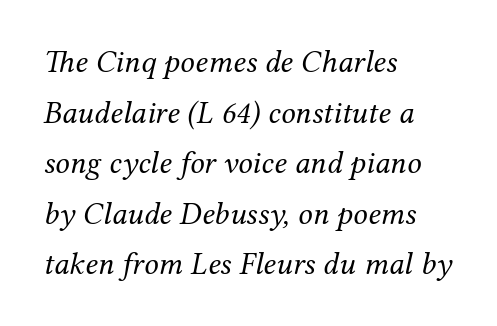
{"serif": "yes", "italic": "yes", "lean": "right", "slant_degrees": 12, "bold": "no", "weight": "regular", "width": "normal", "stroke_contrast": "medium", "x_height": "medium", "monospaced": "no", "underline": "no", "align": "left", "line_spacing": "normal", "line_spacing_ratio": 1.58, "letter_spacing": "normal", "letter_spacing_em": 0.0, "glyph_px": 32}
